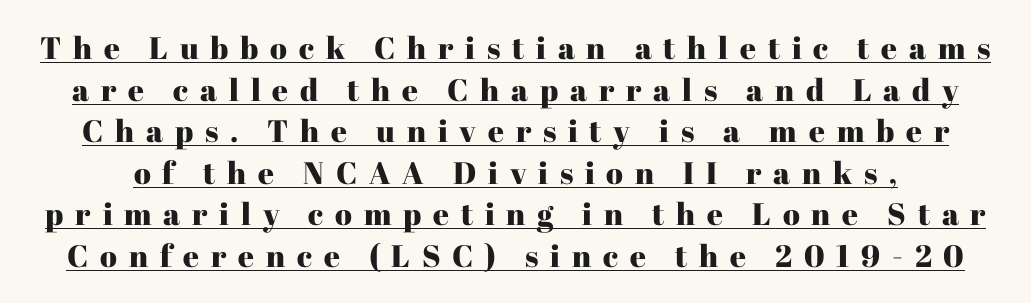
Q: Is the text italic (slanted)? A: No, it is upright.
Q: Is the typeface a serif or a sans-serif typeface? A: Serif.
Q: Is the text underlined? A: Yes.
Q: Is the spacing between letters normal or unusually wide? A: Unusually wide.
Q: Is the spacing between lines tight, normal or loose? A: Normal.
Q: Width (condensed, normal, or wide)? A: Normal.
Q: Stroke contrast? A: High.
Q: x-height? A: Medium.
Q: Monospaced? A: No.
